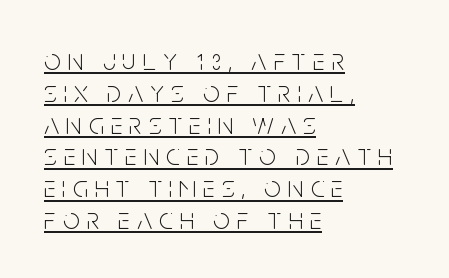
The image shows 30 px light, condensed sans-serif type, upright; set left-aligned, tight line spacing (1.06x), unusually wide letter spacing (+0.23 em), underlined; low stroke contrast and a large x-height.
